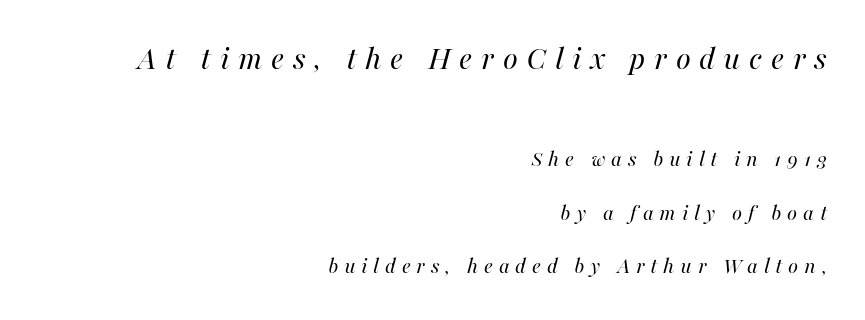
{"italic": "yes", "lean": "right", "slant_degrees": 16, "bold": "no", "weight": "regular", "width": "normal", "stroke_contrast": "high", "x_height": "medium", "monospaced": "no", "underline": "no", "align": "right", "line_spacing": "loose", "line_spacing_ratio": 2.34, "letter_spacing": "wide", "letter_spacing_em": 0.25, "larger_block": "first", "size_ratio": 1.48, "glyph_px": 34}
